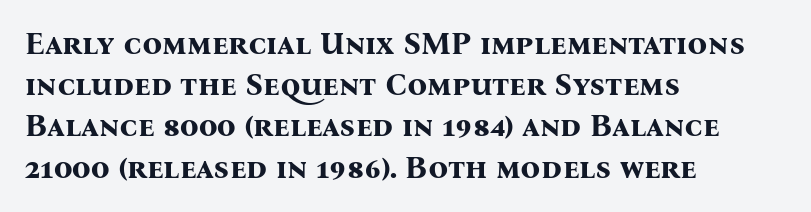
Vertical spacing — default. Short and long lines alike share a common starting point at left. Stroke terminals: seriffed. In terms of letterspacing, this is plain default setting. Clear beneath every line of the passage.
